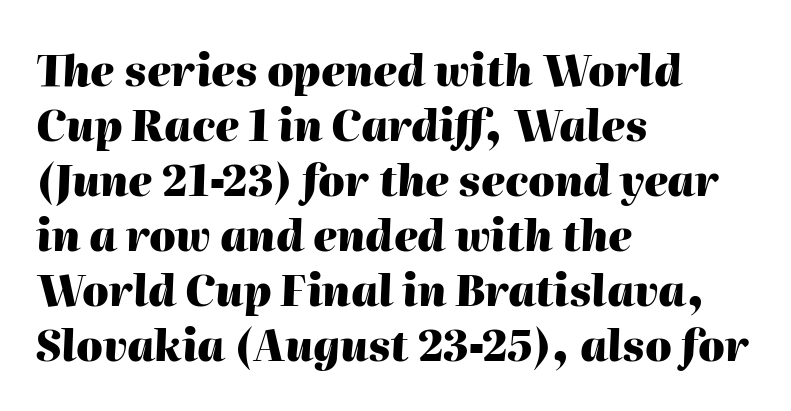
Q: Is the text bold? A: Yes.
Q: Is the text italic (slanted)? A: Yes, it leans right by about 2 degrees.
Q: Is the text underlined? A: No.
Q: How is the paragraph aligned? A: Left-aligned.
Q: Is the spacing between letters normal or unusually wide? A: Normal.
Q: Is the spacing between lines tight, normal or loose? A: Normal.
Q: Width (condensed, normal, or wide)? A: Normal.
Q: Stroke contrast? A: High.
Q: x-height? A: Medium.
Q: Monospaced? A: No.
